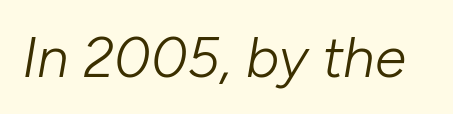
{"italic": "yes", "lean": "right", "slant_degrees": 10, "bold": "no", "weight": "light", "width": "normal", "stroke_contrast": "low", "x_height": "medium", "monospaced": "no", "underline": "no", "letter_spacing": "normal", "letter_spacing_em": 0.0, "glyph_px": 57}
